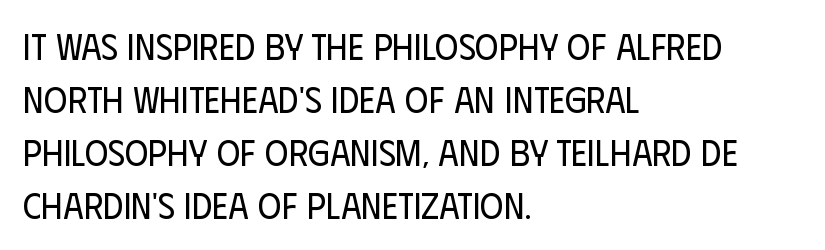
The image shows 36 px regular-weight, condensed sans-serif type, upright; set left-aligned, normal line spacing (1.47x), normal letter spacing, not underlined; low stroke contrast and a large x-height.
